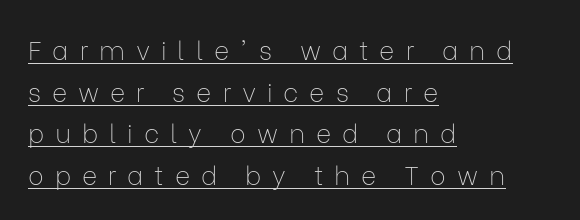
Weight: not bold — regular or lighter. This is roman type, the default non-slanted kind. Each line starts at the same left margin while the right side varies. How are the letters spaced? Widely, with obvious added tracking. In terms of leading, this rendering sits right in the middle.
